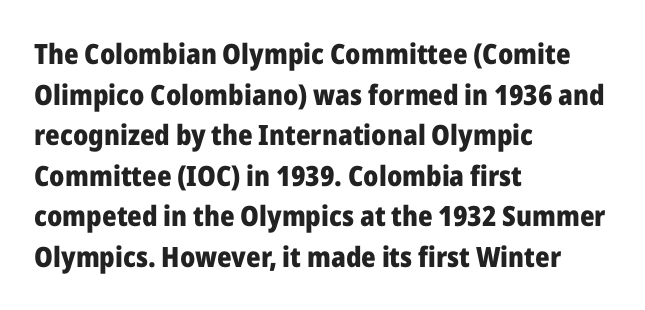
Q: Is the text bold? A: Yes.
Q: Is the text italic (slanted)? A: No, it is upright.
Q: Is the typeface a serif or a sans-serif typeface? A: Sans-serif.
Q: Is the text underlined? A: No.
Q: How is the paragraph aligned? A: Left-aligned.
Q: Is the spacing between letters normal or unusually wide? A: Normal.
Q: Is the spacing between lines tight, normal or loose? A: Normal.
Q: Width (condensed, normal, or wide)? A: Normal.
Q: Stroke contrast? A: Low.
Q: x-height? A: Medium.
Q: Monospaced? A: No.
